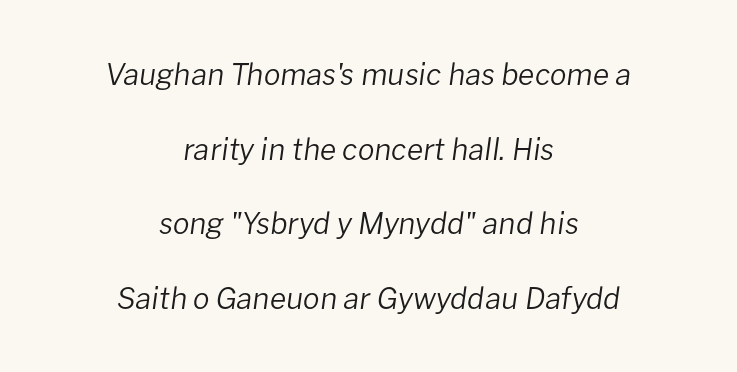
{"italic": "yes", "lean": "right", "slant_degrees": 8, "bold": "no", "weight": "regular", "width": "normal", "stroke_contrast": "low", "x_height": "medium", "monospaced": "no", "underline": "no", "align": "center", "line_spacing": "loose", "line_spacing_ratio": 2.49, "letter_spacing": "normal", "letter_spacing_em": 0.0, "glyph_px": 30}
